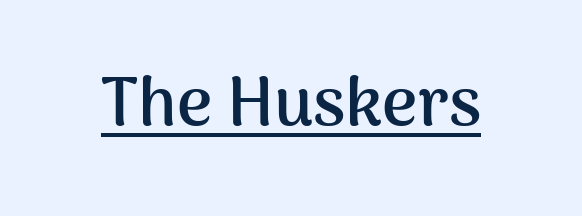
{"serif": "no", "italic": "no", "bold": "yes", "weight": "semibold", "width": "normal", "stroke_contrast": "medium", "x_height": "medium", "monospaced": "no", "underline": "yes", "letter_spacing": "normal", "letter_spacing_em": 0.0, "glyph_px": 68}
